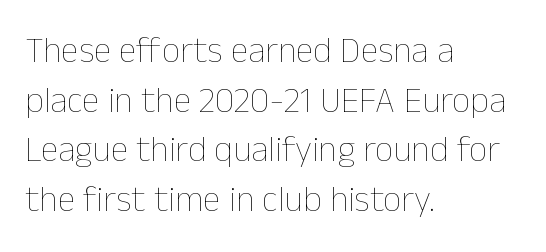
Every stem runs plumb, perpendicular to the baseline. The typeface has the unassuming heft of standard copy or less. The face used here is proportionally spaced, like ordinary book or web type. The glyphs are unaccompanied by any horizontal stroke below them. This sample uses plain, unmodified letter spacing. The designer left line spacing at the default.
